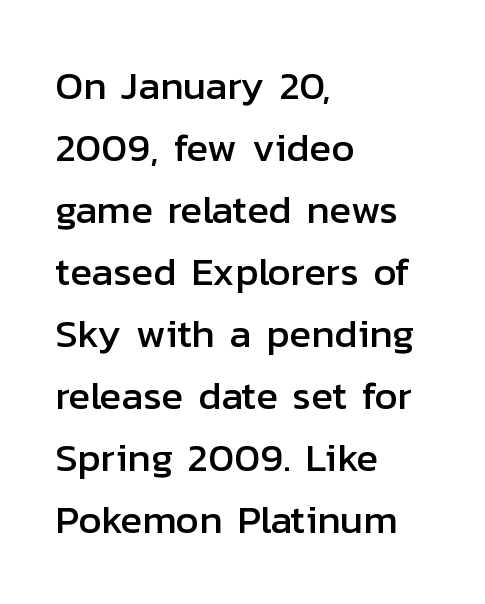
The font family rendered here belongs to the sans-serif group. Do the characters align in a grid? No, the font is proportional. The lines in this sample share a left origin and differ only in where they stop. These lines keep a tight, regular rhythm from letter to letter. Nope, not italic — everything's standing straight.
